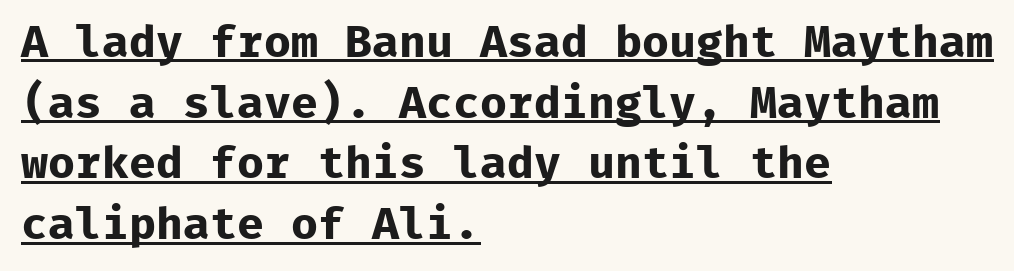
Characters remain perfectly vertical along every line. Between one letter and the next there's only the usual sliver of space. The letters carry no serifs — their stems end cleanly without finishing strokes. This sample has the even, mechanical cadence of fixed-width lettering. Which margin do the lines hug? The left one — the right edge is uneven. Rows of type keep a routine distance in the vertical direction.
